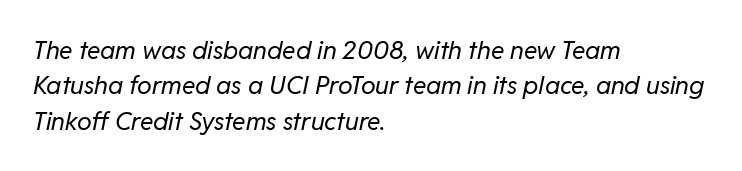
{"italic": "yes", "lean": "right", "slant_degrees": 11, "bold": "no", "underline": "no", "align": "left", "line_spacing": "normal", "line_spacing_ratio": 1.42, "letter_spacing": "normal", "letter_spacing_em": 0.0, "glyph_px": 25}
